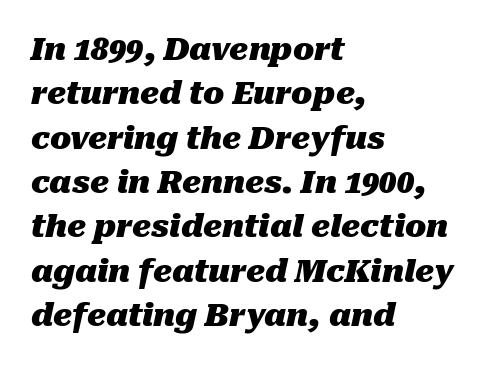
{"italic": "yes", "lean": "right", "slant_degrees": 10, "bold": "yes", "weight": "heavy", "width": "normal", "stroke_contrast": "medium", "x_height": "medium", "monospaced": "no", "underline": "no", "align": "left", "line_spacing": "normal", "line_spacing_ratio": 1.43, "letter_spacing": "normal", "letter_spacing_em": 0.0, "glyph_px": 31}
